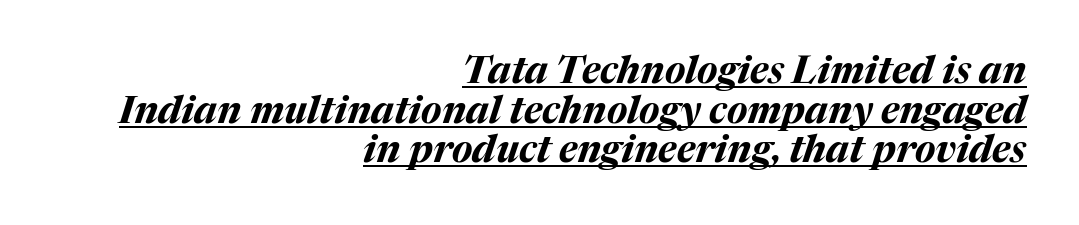
Q: Is the text bold? A: Yes.
Q: Is the text italic (slanted)? A: Yes, it leans right by about 17 degrees.
Q: Is the text underlined? A: Yes.
Q: How is the paragraph aligned? A: Right-aligned.
Q: Is the spacing between letters normal or unusually wide? A: Normal.
Q: Is the spacing between lines tight, normal or loose? A: Tight.
Q: Width (condensed, normal, or wide)? A: Normal.
Q: Stroke contrast? A: Medium.
Q: x-height? A: Medium.
Q: Monospaced? A: No.
